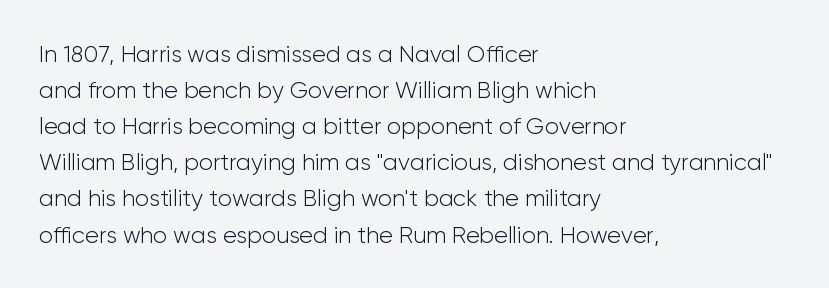
Nothing unusual about the tracking: characters are spaced as the font intends. The typesetter chose a ragged-right arrangement here. Vertical strokes here are truly vertical. In terms of leading, this rendering sits right in the middle.
